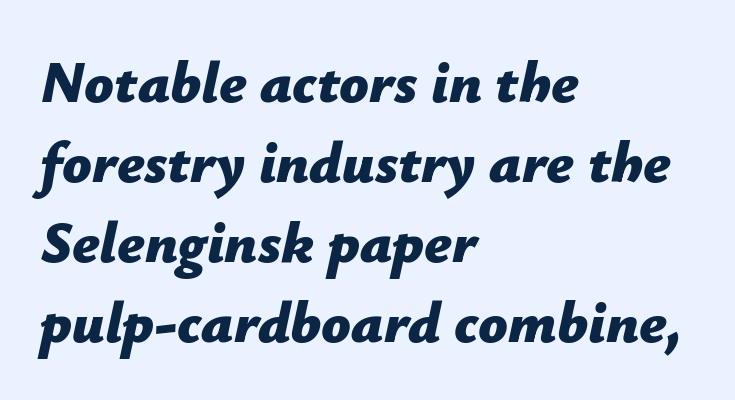
{"italic": "yes", "lean": "right", "slant_degrees": 12, "bold": "yes", "weight": "bold", "width": "normal", "stroke_contrast": "low", "x_height": "medium", "monospaced": "no", "underline": "no", "align": "left", "line_spacing": "normal", "line_spacing_ratio": 1.38, "letter_spacing": "normal", "letter_spacing_em": 0.0, "glyph_px": 58}
